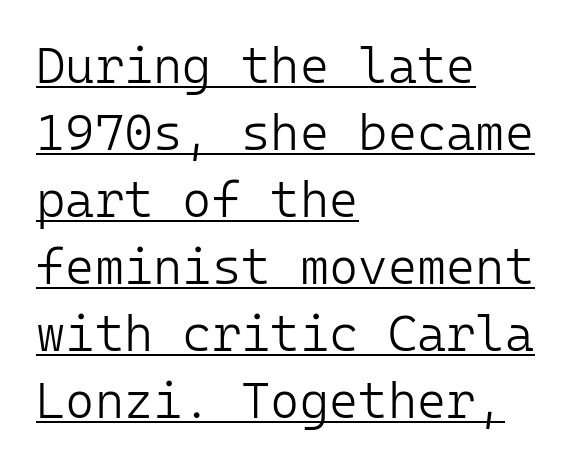
Q: Is the text bold? A: No.
Q: Is the text italic (slanted)? A: No, it is upright.
Q: Is the typeface a serif or a sans-serif typeface? A: Sans-serif.
Q: Is the text underlined? A: Yes.
Q: How is the paragraph aligned? A: Left-aligned.
Q: Is the spacing between letters normal or unusually wide? A: Normal.
Q: Is the spacing between lines tight, normal or loose? A: Normal.
Q: Width (condensed, normal, or wide)? A: Normal.
Q: Stroke contrast? A: Low.
Q: x-height? A: Medium.
Q: Monospaced? A: Yes.
